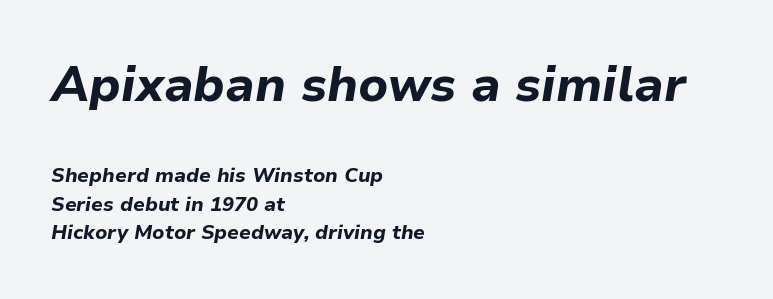
The image shows 49 px bold type, italic (leaning right); set left-aligned, normal line spacing (1.44x), normal letter spacing, not underlined; the first (top) block is 2.45x larger; low stroke contrast and a medium x-height.
